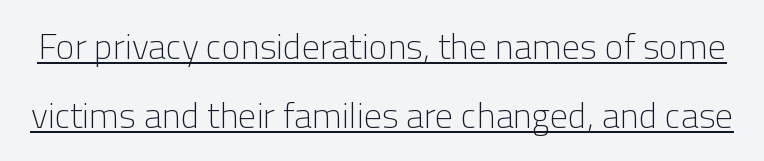
The letterforms sit shoulder to shoulder at normal distance. The string is rendered with underlining switched on. Every character sits straight up, as roman type does. The passage shown is not bold in any degree. A great deal of white space separates one row of letters from the next. Character widths vary here, with narrow letters taking less room than wide ones.
